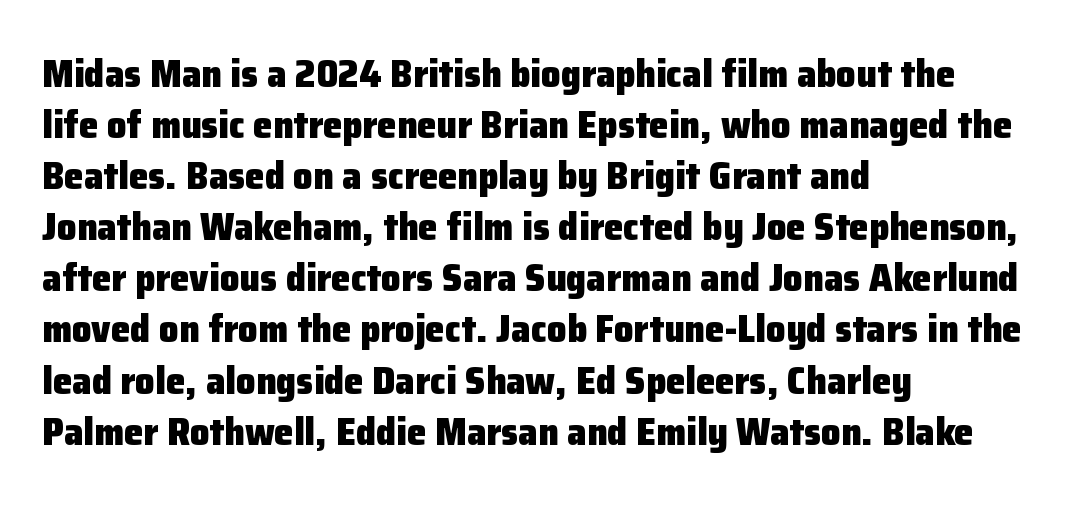
{"serif": "no", "italic": "no", "bold": "yes", "weight": "heavy", "width": "normal", "stroke_contrast": "low", "x_height": "medium", "monospaced": "no", "underline": "no", "align": "left", "line_spacing": "normal", "line_spacing_ratio": 1.31, "letter_spacing": "normal", "letter_spacing_em": 0.0, "glyph_px": 39}
